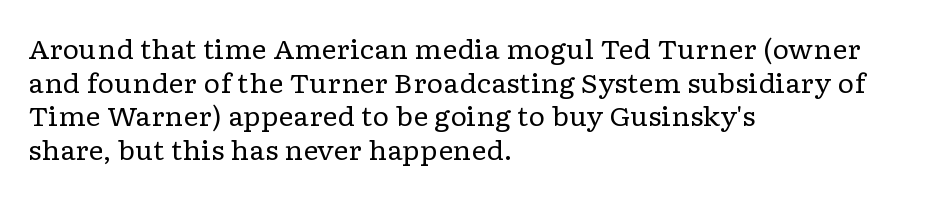
{"italic": "no", "bold": "no", "underline": "no", "align": "left", "line_spacing": "normal", "line_spacing_ratio": 1.29, "letter_spacing": "normal", "letter_spacing_em": 0.0, "glyph_px": 26}
